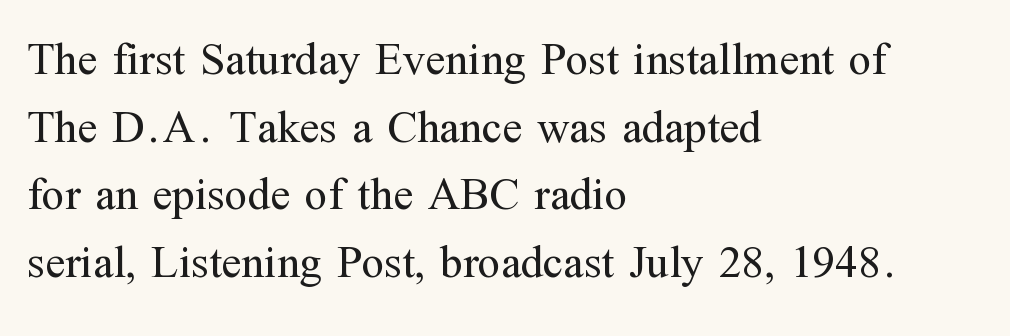
Q: Is the text bold? A: No.
Q: Is the text italic (slanted)? A: No, it is upright.
Q: Is the typeface a serif or a sans-serif typeface? A: Serif.
Q: Is the text underlined? A: No.
Q: How is the paragraph aligned? A: Left-aligned.
Q: Is the spacing between letters normal or unusually wide? A: Normal.
Q: Is the spacing between lines tight, normal or loose? A: Normal.
Q: Width (condensed, normal, or wide)? A: Normal.
Q: Stroke contrast? A: Medium.
Q: x-height? A: Medium.
Q: Monospaced? A: No.
